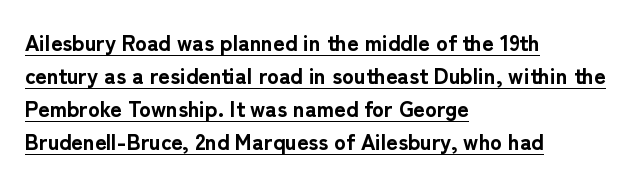
The image shows 22 px bold type, upright; set left-aligned, normal line spacing (1.5x), normal letter spacing, underlined.
